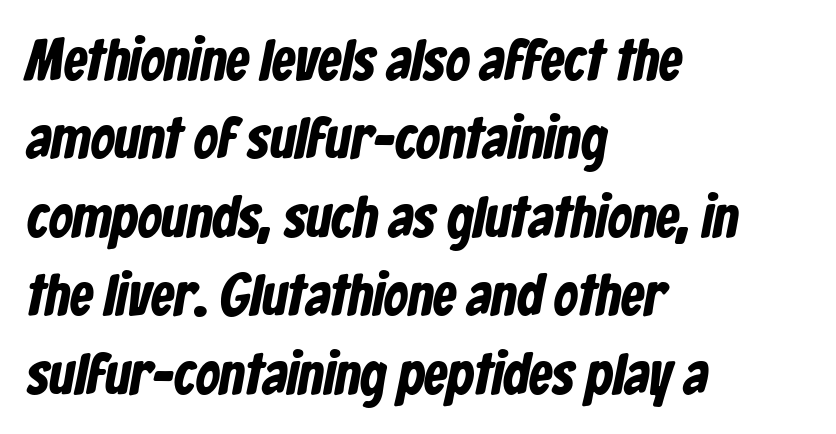
The typeface chosen for these lines omits serifs. Spacing between characters is what you'd get straight out of the box. The lines are quadded left. Character widths vary here, with narrow letters taking less room than wide ones. Honestly, there is no underline to notice here at all. The typesetting leans heavy: a genuine bold.
